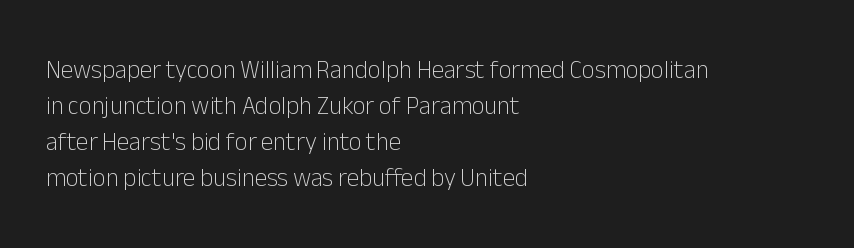
{"italic": "no", "bold": "no", "underline": "no", "align": "left", "line_spacing": "normal", "line_spacing_ratio": 1.44, "letter_spacing": "normal", "letter_spacing_em": 0.0, "glyph_px": 25}
